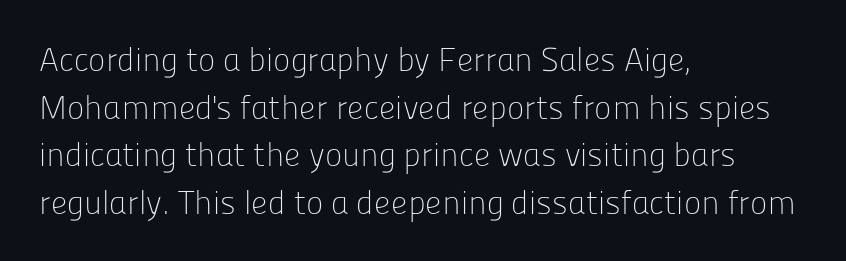
The designer went with a sans here, leaving each stem footless. A classic flush-left, rag-right setting is used for this passage. This rendering leaves character spacing at its baseline value. Here the designer chose a conventional face with non-uniform glyph widths. Every stem runs plumb, perpendicular to the baseline.
